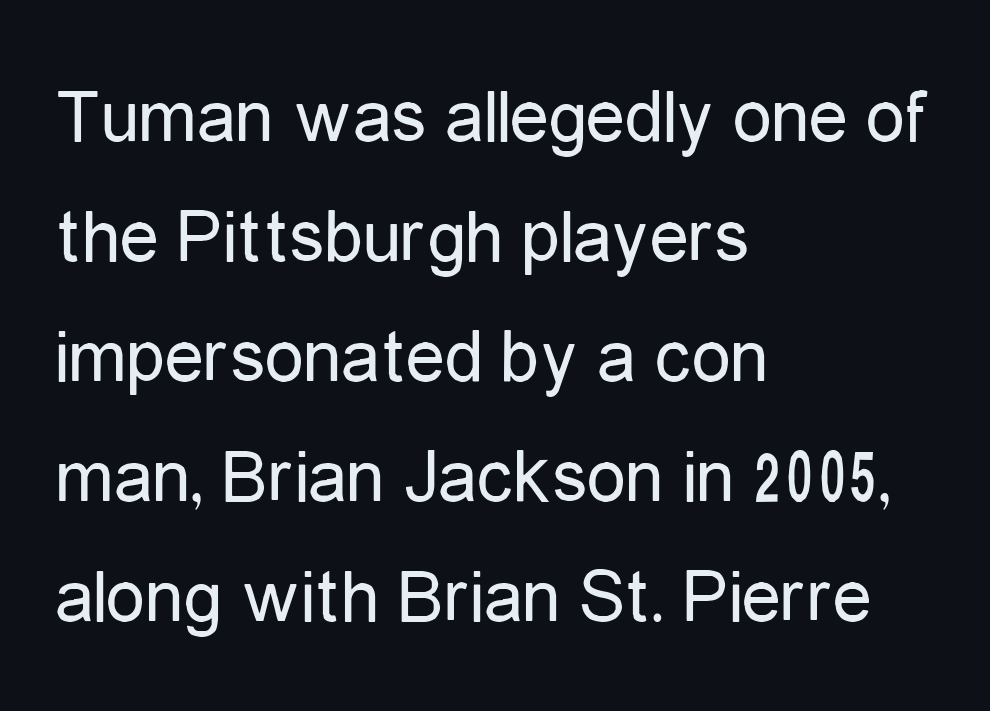
Honestly, there is no underline to notice here at all. This rendering employs a face without finishing strokes, i.e., a sans-serif. The typesetting does not lean heavy: it is not bold. Baseline-to-baseline distance is the conventional proportion of letter height.
